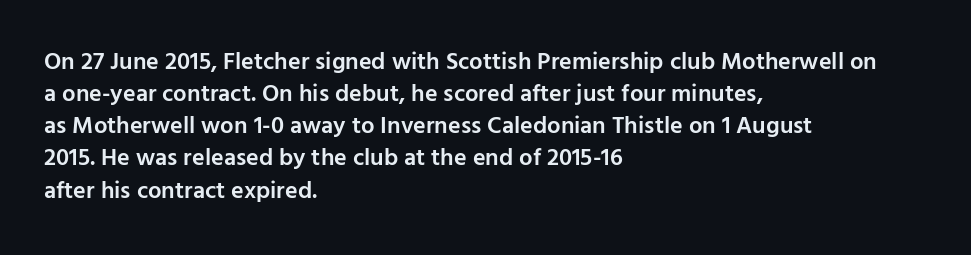
The string is rendered with underlining switched off. Stroke thickness is moderately raised; the sample reads as semibold. Tracking here is standard; glyphs follow each other at the usual distance. The block of text has a typical density, with ordinary space between rows.
